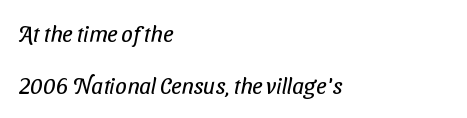
All the whitespace from short lines collects on the right. The passage shown has conventional tracking throughout. Check under the words: just untouched page. Vertically, the passage feels expansive, rows floating well apart. Ink coverage per letter is moderate at most.
